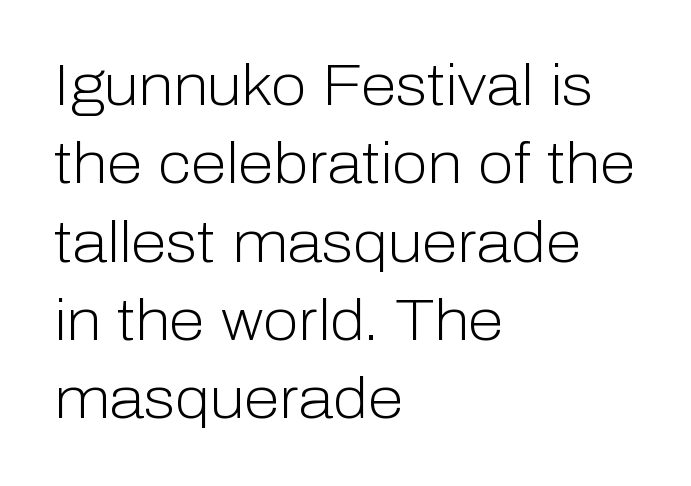
The image shows 58 px light sans-serif type, upright; set left-aligned, normal line spacing (1.35x), normal letter spacing, not underlined; low stroke contrast and a medium x-height.
